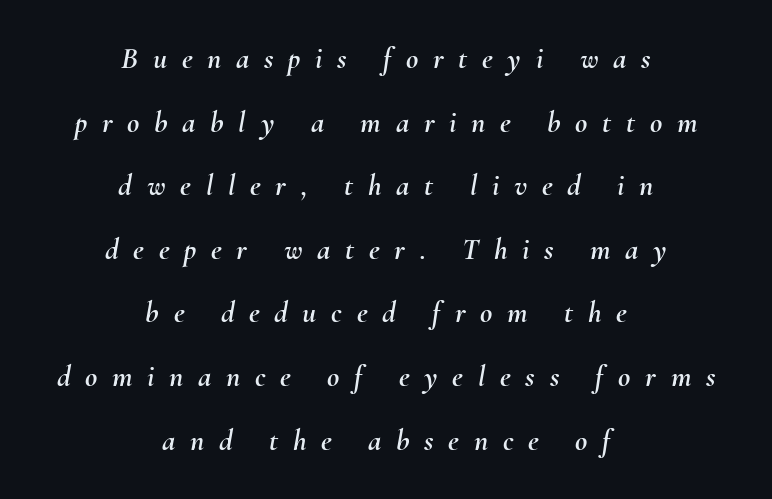
{"italic": "yes", "lean": "right", "slant_degrees": 10, "width": "normal", "stroke_contrast": "medium", "x_height": "small", "monospaced": "no", "underline": "no", "align": "center", "line_spacing": "loose", "line_spacing_ratio": 2.12, "letter_spacing": "wide", "letter_spacing_em": 0.49, "glyph_px": 30}
